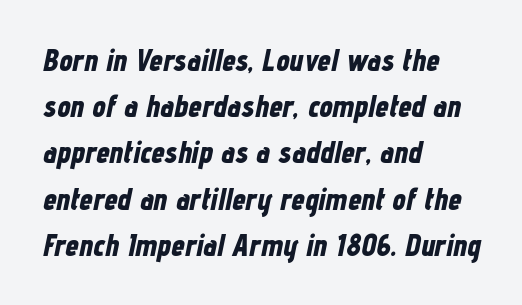
The image shows 30 px bold, condensed type, italic (leaning right); set left-aligned, normal line spacing (1.54x), normal letter spacing, not underlined; low stroke contrast and a medium x-height.
